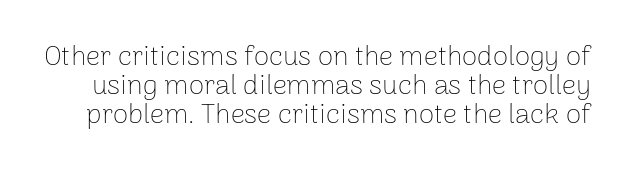
{"serif": "no", "italic": "no", "bold": "no", "weight": "thin", "width": "normal", "stroke_contrast": "low", "x_height": "medium", "monospaced": "no", "underline": "no", "line_spacing": "tight", "line_spacing_ratio": 1.04, "letter_spacing": "normal", "letter_spacing_em": 0.0, "glyph_px": 28}
